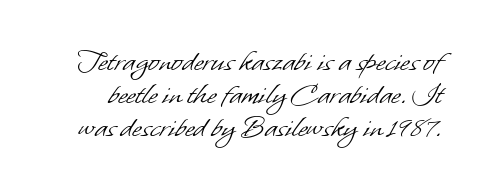
{"serif": "no", "bold": "no", "weight": "light", "width": "normal", "stroke_contrast": "low", "x_height": "small", "monospaced": "no", "underline": "no", "line_spacing": "tight", "line_spacing_ratio": 1.0, "letter_spacing": "normal", "letter_spacing_em": 0.0, "glyph_px": 33}
